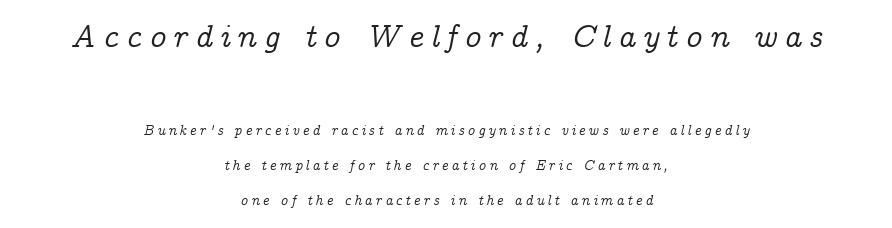
These lines are centered, leaving both edges ragged. Words float on clear page, feet unadorned. The passage shown leans; its letterforms are oblique. Airy leading. Character widths vary here, with narrow letters taking less room than wide ones. What kind of face is this? One with serifs.
